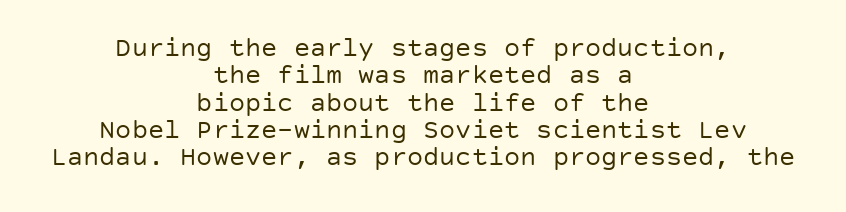
The area under the type is left untouched. The rendering uses a small line-height, squeezing the rows. On a weight scale, this lands at 450 or below. Is the letter spacing exaggerated? No — it looks like the ordinary default. The lines in this sample share a center point and differ in where they start and stop.
